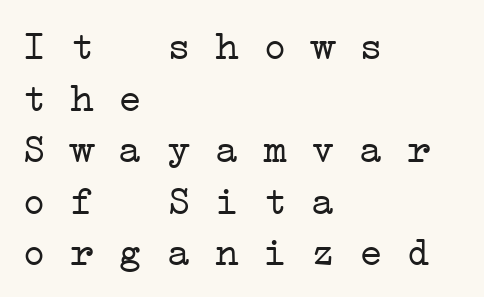
Q: Is the text bold? A: No.
Q: Is the typeface a serif or a sans-serif typeface? A: Serif.
Q: Is the text underlined? A: No.
Q: How is the paragraph aligned? A: Left-aligned.
Q: Is the spacing between letters normal or unusually wide? A: Normal.
Q: Is the spacing between lines tight, normal or loose? A: Normal.
Q: Width (condensed, normal, or wide)? A: Wide.
Q: Stroke contrast? A: Low.
Q: x-height? A: Medium.
Q: Monospaced? A: Yes.
